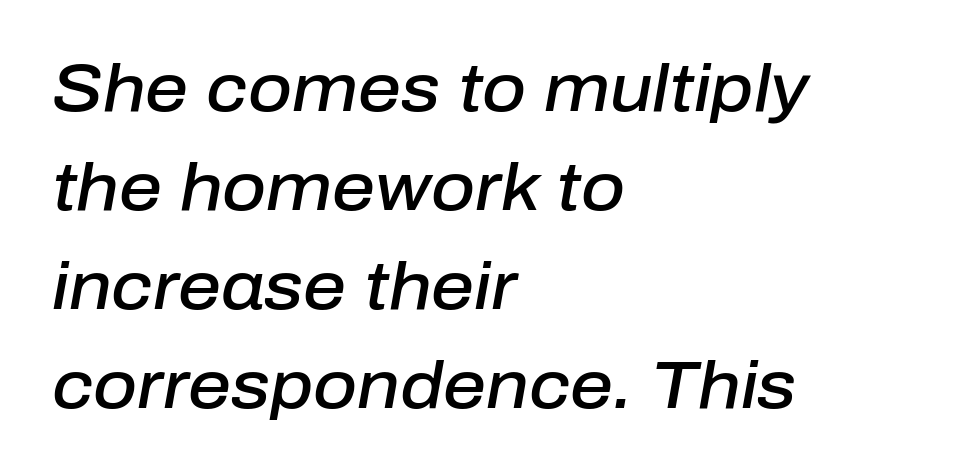
These lines are rendered in a variable-pitch font. The characters look somewhat weighty, a semibold short of true bold. These lines stack with their left ends in a neat column. The typography opts for an oblique posture over an upright one. Regular leading.
